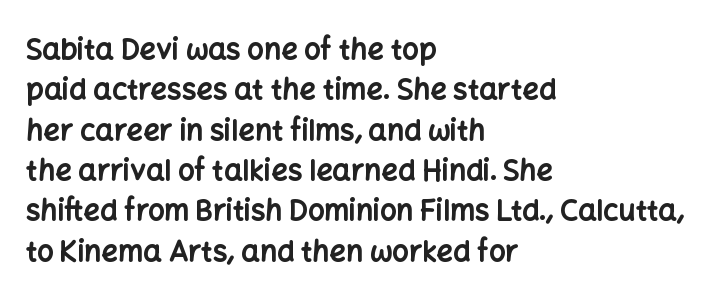
The image shows 29 px bold sans-serif type, upright; set left-aligned, normal line spacing (1.39x), normal letter spacing, not underlined; low stroke contrast and a medium x-height.
